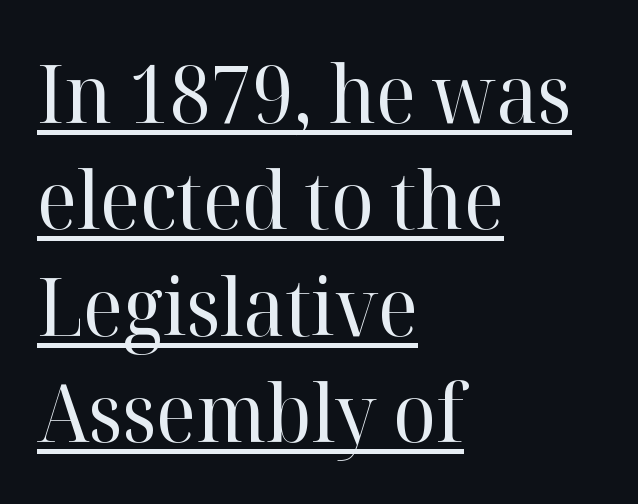
The rendering uses natural spacing where letterforms have individual widths. The letters carry serifs — small finishing strokes at the ends of their stems. A student would call this left alignment; a typographer would say flush left, rag right. Compared with typical paragraphs, the rows here are spaced about the same. The specimen reads as upright at a glance. The type is set solid horizontally, with unmodified tracking.
